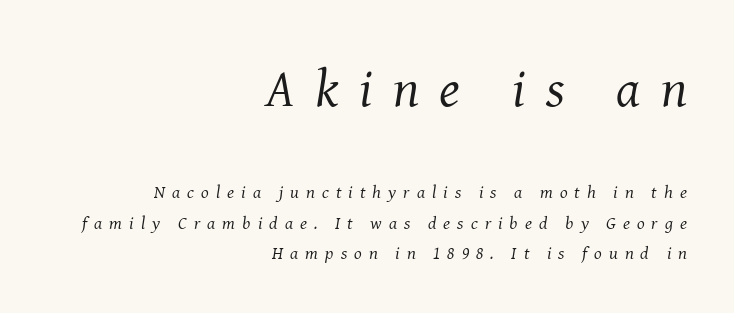
The image shows 53 px regular-weight serif type, italic (leaning right); set right-aligned, normal line spacing (1.68x), unusually wide letter spacing (+0.39 em), not underlined; the first (top) block is 2.94x larger; medium stroke contrast and a medium x-height.
